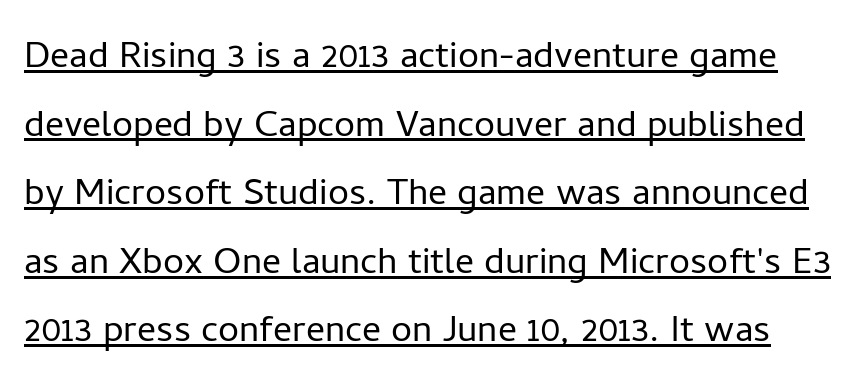
{"serif": "no", "italic": "no", "bold": "no", "weight": "light", "width": "normal", "stroke_contrast": "low", "x_height": "medium", "monospaced": "no", "underline": "yes", "line_spacing": "normal", "line_spacing_ratio": 1.46, "letter_spacing": "normal", "letter_spacing_em": 0.0, "glyph_px": 47}
